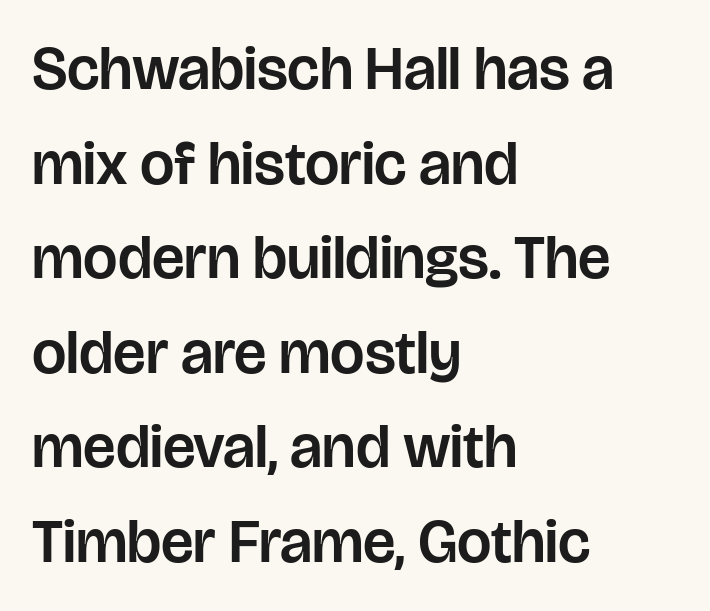
{"serif": "no", "italic": "no", "width": "normal", "stroke_contrast": "low", "x_height": "large", "monospaced": "no", "underline": "no", "align": "left", "line_spacing": "normal", "line_spacing_ratio": 1.55, "letter_spacing": "normal", "letter_spacing_em": 0.0, "glyph_px": 61}
